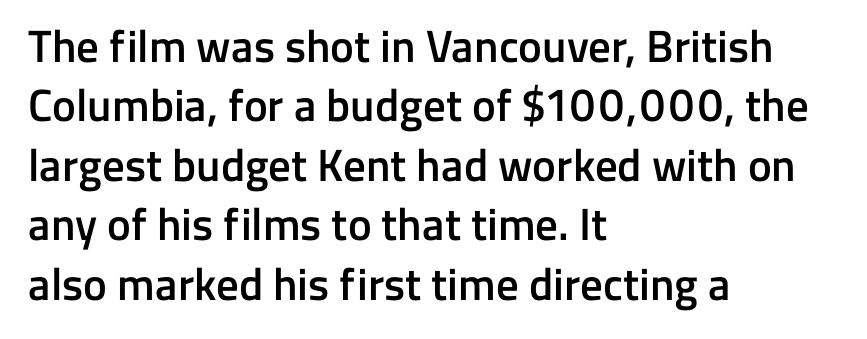
How are the letters spaced? Ordinarily, with no added tracking. Character widths vary here, with narrow letters taking less room than wide ones. Each line starts at the same left margin while the right side varies. This is sans-serif lettering, the kind often seen on screens and signage. A typesetter would mark this as roman, not italic.
